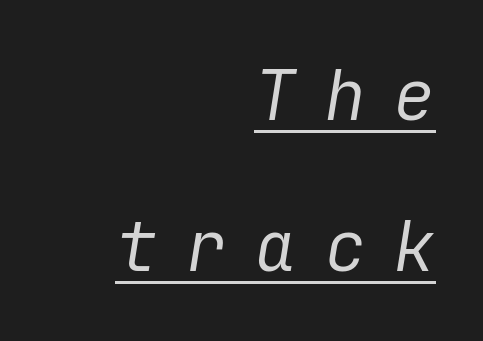
Q: Is the text bold? A: No.
Q: Is the text italic (slanted)? A: Yes, it leans right by about 9 degrees.
Q: Is the text underlined? A: Yes.
Q: How is the paragraph aligned? A: Right-aligned.
Q: Is the spacing between letters normal or unusually wide? A: Unusually wide.
Q: Is the spacing between lines tight, normal or loose? A: Loose.
Q: Width (condensed, normal, or wide)? A: Normal.
Q: Stroke contrast? A: Low.
Q: x-height? A: Medium.
